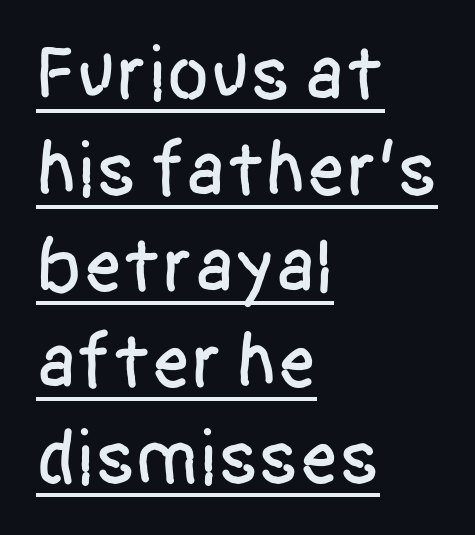
{"serif": "no", "italic": "no", "width": "condensed", "stroke_contrast": "low", "x_height": "large", "monospaced": "no", "underline": "yes", "align": "left", "line_spacing_ratio": 1.23, "letter_spacing": "normal", "letter_spacing_em": 0.0, "glyph_px": 78}
